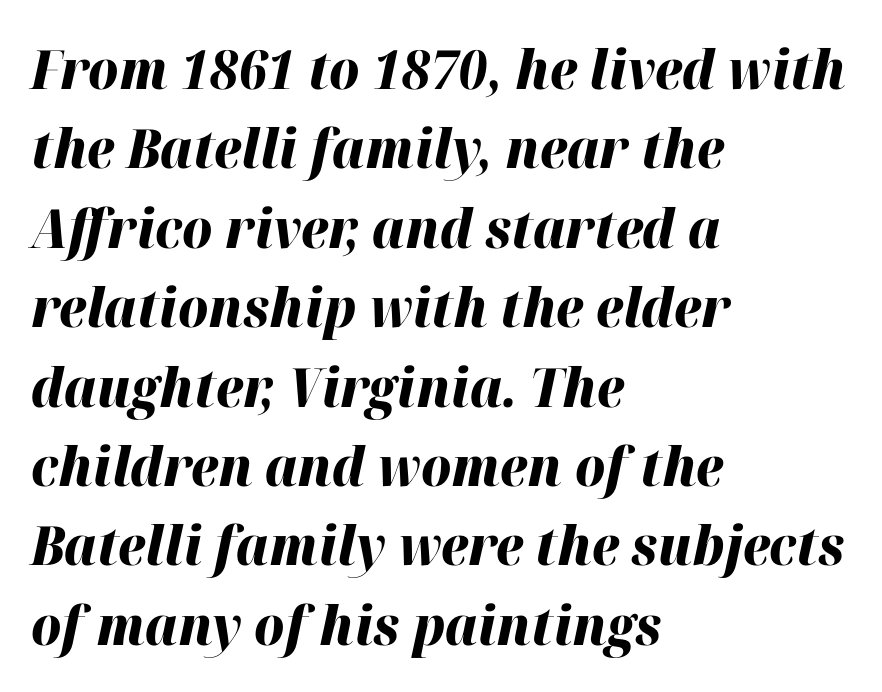
A typesetter would mark this as italic. The strip under each line holds only bare page. These lines are rendered in a variable-pitch font. Spacing between characters is what you'd get straight out of the box. Typographic density is high because the face is bold.
